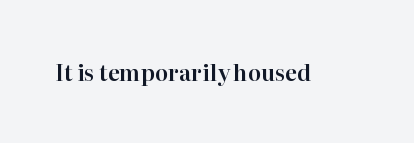
Tall strokes in this sample are plumb rather than angled. Short note: letters normally spaced. Lines of text with bare space underneath.
